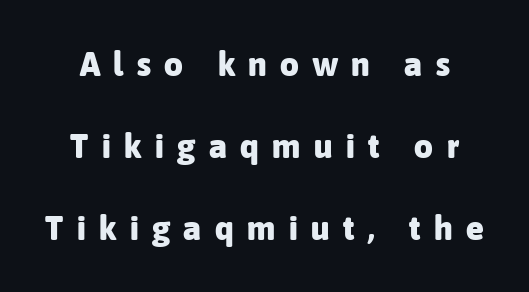
Typesetter's note: full bold, strokes at maximum text heaviness. Between one letter and the next there's a generous, obvious gap. The face used here is proportionally spaced, like ordinary book or web type. Type style note: lacks serifs. Vertically, the passage feels expansive, rows floating well apart. No word sits above an underline.
